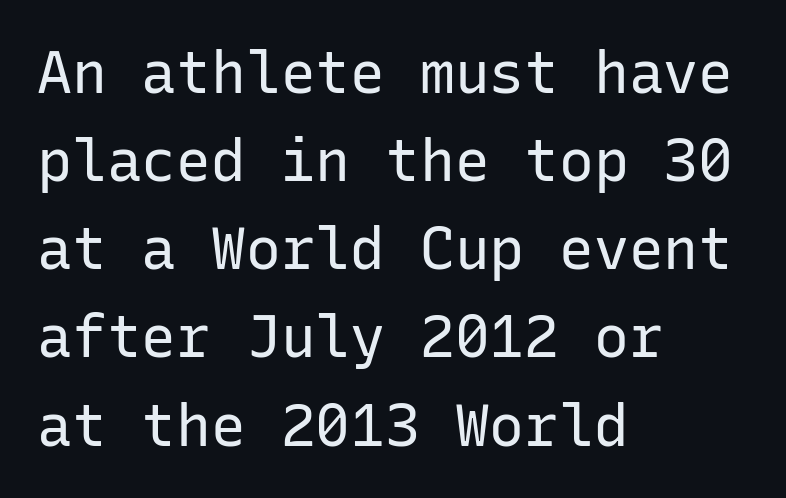
You could count columns in this text — the font is strictly monospaced. Caption: multi-line text, flush left, ragged right. In terms of leading, this rendering sits right in the middle. No extra tracking has been applied to these lines.
